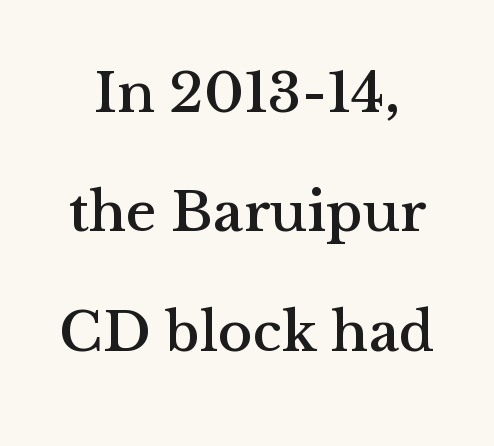
{"serif": "yes", "italic": "no", "width": "normal", "stroke_contrast": "medium", "x_height": "medium", "monospaced": "no", "underline": "no", "line_spacing": "loose", "line_spacing_ratio": 2.06, "letter_spacing": "normal", "letter_spacing_em": 0.0, "glyph_px": 58}
